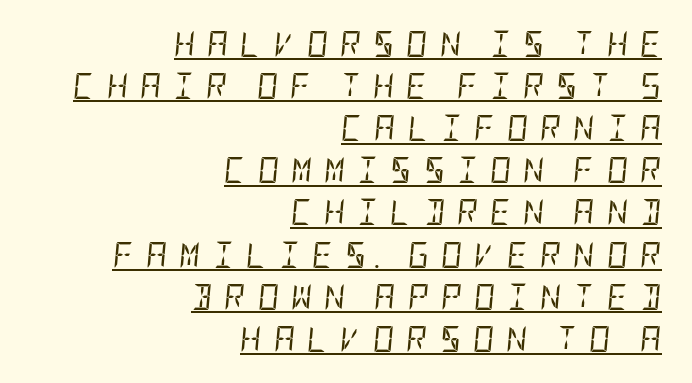
{"italic": "yes", "lean": "right", "slant_degrees": 5, "bold": "no", "underline": "yes", "align": "right", "line_spacing": "normal", "line_spacing_ratio": 1.62, "letter_spacing": "wide", "letter_spacing_em": 0.46, "glyph_px": 26}
